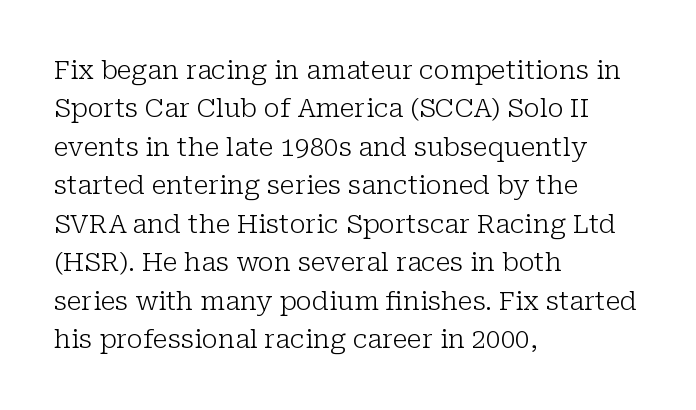
{"italic": "no", "bold": "no", "underline": "no", "align": "left", "line_spacing": "normal", "line_spacing_ratio": 1.48, "letter_spacing": "normal", "letter_spacing_em": 0.0, "glyph_px": 26}
